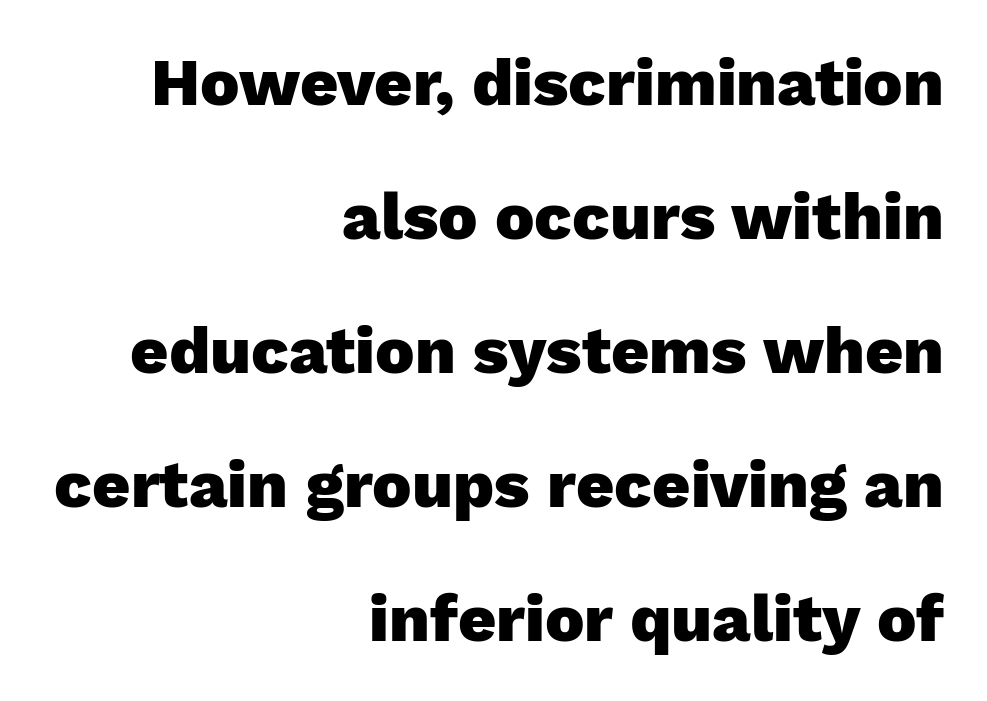
{"serif": "no", "italic": "no", "bold": "yes", "weight": "heavy", "width": "normal", "stroke_contrast": "low", "x_height": "medium", "monospaced": "no", "underline": "no", "align": "right", "line_spacing": "loose", "line_spacing_ratio": 2.03, "letter_spacing": "normal", "letter_spacing_em": 0.0, "glyph_px": 66}
